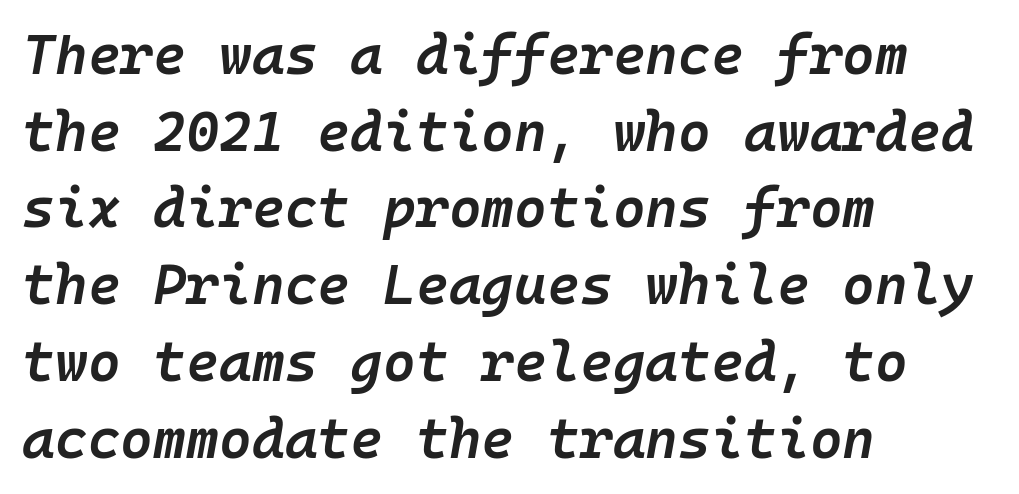
Q: Is the text bold? A: Semi-bold.
Q: Is the text italic (slanted)? A: Yes, it leans right by about 10 degrees.
Q: Is the text underlined? A: No.
Q: How is the paragraph aligned? A: Left-aligned.
Q: Is the spacing between letters normal or unusually wide? A: Normal.
Q: Is the spacing between lines tight, normal or loose? A: Normal.
Q: Width (condensed, normal, or wide)? A: Normal.
Q: Stroke contrast? A: Low.
Q: x-height? A: Medium.
Q: Monospaced? A: Yes.
